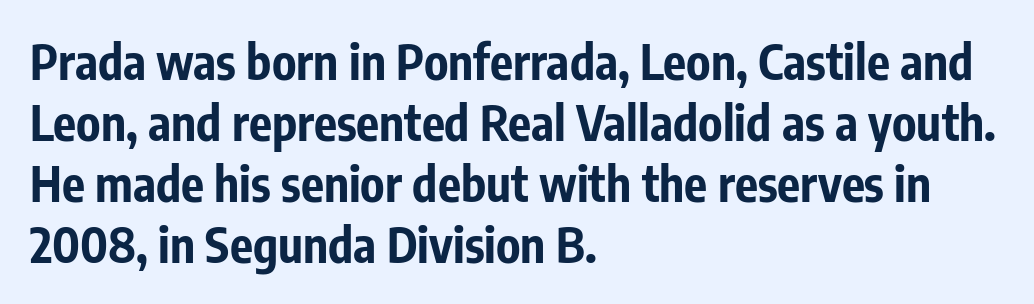
{"serif": "no", "italic": "no", "bold": "yes", "weight": "bold", "width": "condensed", "stroke_contrast": "low", "x_height": "medium", "monospaced": "no", "underline": "no", "align": "left", "line_spacing": "normal", "line_spacing_ratio": 1.27, "letter_spacing": "normal", "letter_spacing_em": 0.0, "glyph_px": 48}
